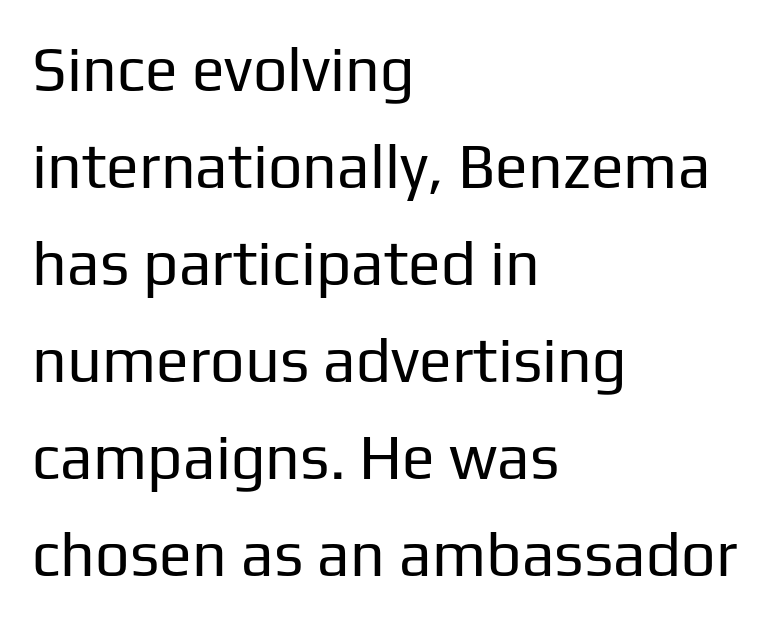
There is no visible air inserted between adjacent glyphs. Every row of glyphs begins at an identical x-position on the left. Vertical spacing — default. Note: no serifs on the glyphs. You could not count columns in this text — the font is proportionally spaced.
